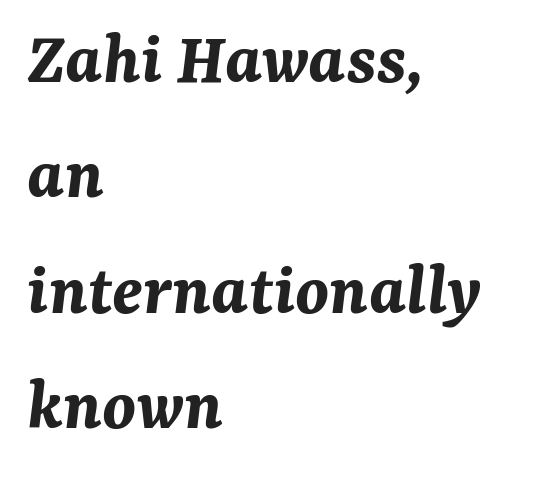
The image shows 75 px bold type, italic (leaning right); set left-aligned, normal line spacing (1.54x), normal letter spacing, not underlined; medium stroke contrast and a medium x-height.
